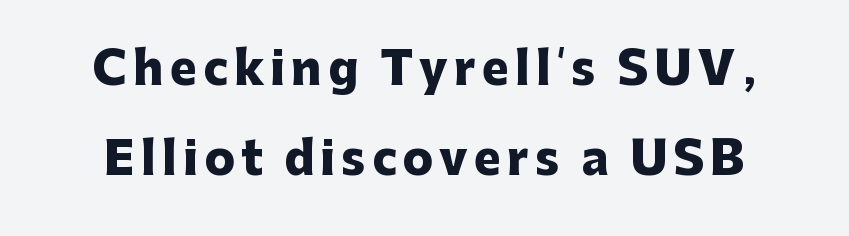
Q: Is the text bold? A: Yes.
Q: Is the text italic (slanted)? A: No, it is upright.
Q: Is the typeface a serif or a sans-serif typeface? A: Sans-serif.
Q: Is the text underlined? A: No.
Q: Is the spacing between lines tight, normal or loose? A: Loose.
Q: Width (condensed, normal, or wide)? A: Normal.
Q: Stroke contrast? A: Low.
Q: x-height? A: Medium.
Q: Monospaced? A: No.
